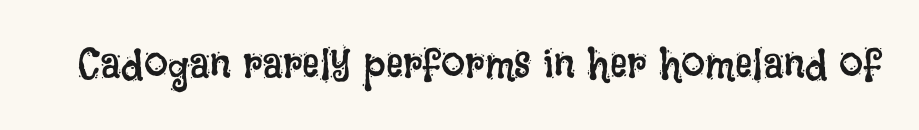
Counters stay open thanks to moderate or lighter strokes. If you drew a line through each stem, it would be perfectly vertical. The face used here is proportionally spaced, like ordinary book or web type. Rule under the text: the space is simply empty. Here the glyphs are tracked normally, forming tight word shapes.
